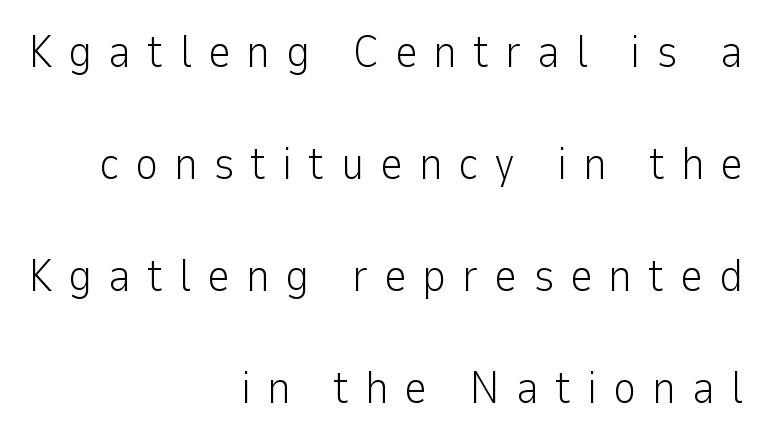
Q: Is the text bold? A: No.
Q: Is the text italic (slanted)? A: No, it is upright.
Q: Is the typeface a serif or a sans-serif typeface? A: Sans-serif.
Q: Is the text underlined? A: No.
Q: How is the paragraph aligned? A: Right-aligned.
Q: Is the spacing between letters normal or unusually wide? A: Unusually wide.
Q: Is the spacing between lines tight, normal or loose? A: Loose.
Q: Width (condensed, normal, or wide)? A: Normal.
Q: Stroke contrast? A: Low.
Q: x-height? A: Medium.
Q: Monospaced? A: No.
